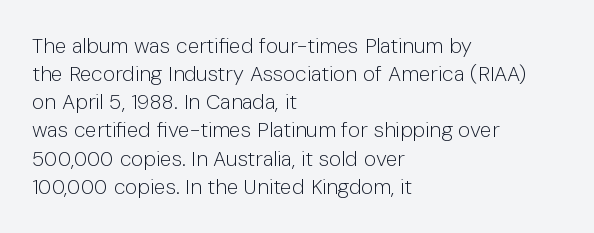
Visually the block forms a straight wall on the left and a jagged coastline on the right. Style check: upright. Bold? No — there's no thickening of the strokes. Notice how descenders clear the ascenders below comfortably — that's standard leading. Each word holds together tightly as a unit, with standard inter-letter gaps.
